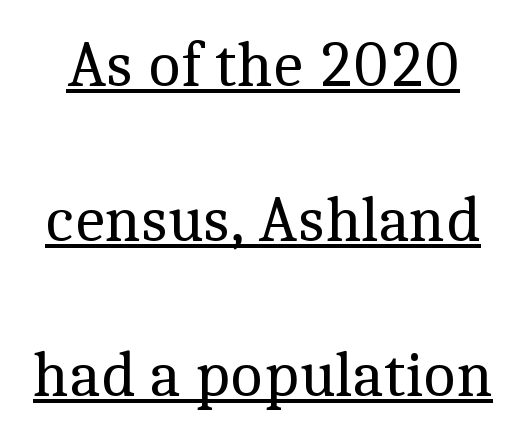
The image shows 64 px regular-weight serif type, upright; set loose line spacing (2.42x), normal letter spacing, underlined; a medium x-height.
